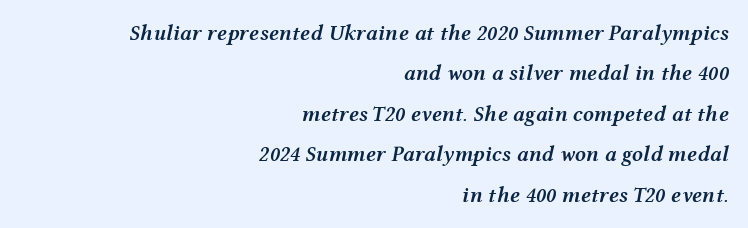
The image shows 22 px text type, italic (leaning right); set right-aligned, line spacing 1.84x, normal letter spacing, not underlined.
